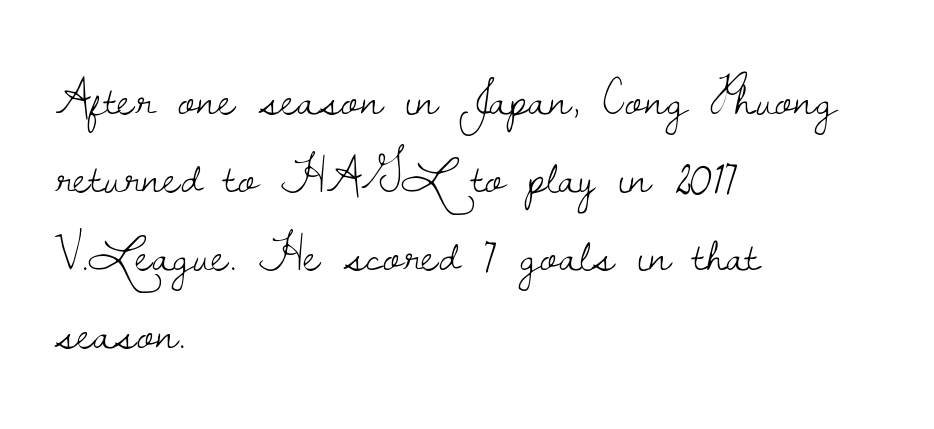
{"serif": "yes", "bold": "no", "weight": "light", "width": "normal", "stroke_contrast": "low", "x_height": "small", "monospaced": "no", "underline": "no", "align": "left", "line_spacing": "normal", "line_spacing_ratio": 1.5, "letter_spacing": "normal", "letter_spacing_em": 0.0, "glyph_px": 52}
